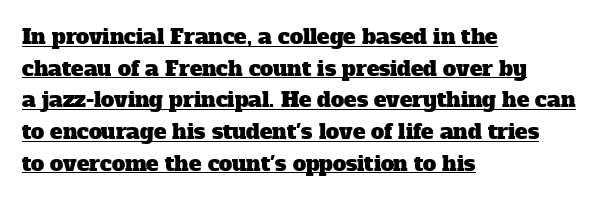
{"underline": "yes", "align": "left", "line_spacing": "normal", "line_spacing_ratio": 1.51, "letter_spacing": "normal", "letter_spacing_em": 0.0, "glyph_px": 21}
